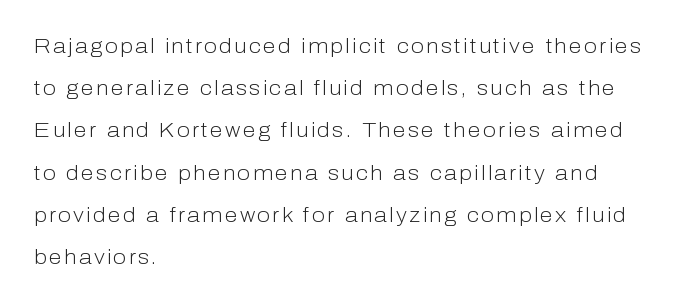
{"italic": "no", "bold": "no", "underline": "no", "align": "left", "line_spacing": "loose", "line_spacing_ratio": 2.01, "glyph_px": 21}
